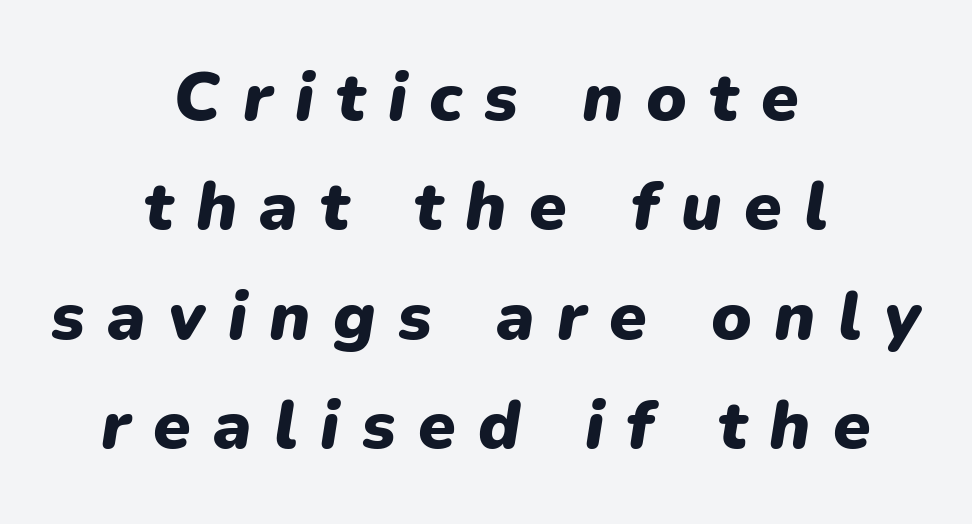
{"italic": "yes", "lean": "right", "slant_degrees": 9, "bold": "yes", "weight": "heavy", "width": "normal", "stroke_contrast": "low", "x_height": "medium", "monospaced": "no", "underline": "no", "align": "center", "line_spacing": "normal", "line_spacing_ratio": 1.61, "letter_spacing": "wide", "letter_spacing_em": 0.33, "glyph_px": 68}
